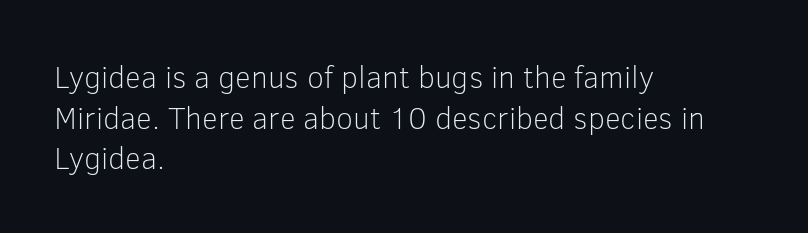
The image shows 31 px light sans-serif type, upright; set left-aligned, normal line spacing (1.31x), normal letter spacing, not underlined; low stroke contrast and a medium x-height.
